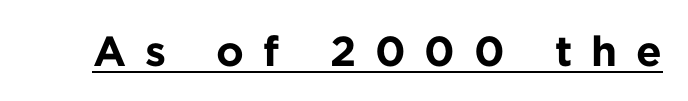
The image shows 42 px bold sans-serif type, upright; set unusually wide letter spacing (+0.45 em), underlined; low stroke contrast and a medium x-height.
